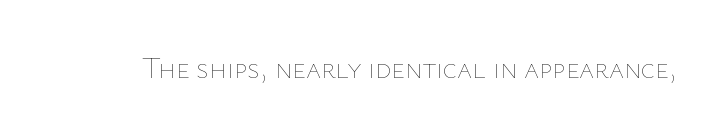
Q: Is the text bold? A: No.
Q: Is the text italic (slanted)? A: No, it is upright.
Q: Is the text underlined? A: No.
Q: Is the spacing between letters normal or unusually wide? A: Normal.
Q: Width (condensed, normal, or wide)? A: Normal.
Q: Stroke contrast? A: Low.
Q: x-height? A: Medium.
Q: Monospaced? A: No.
